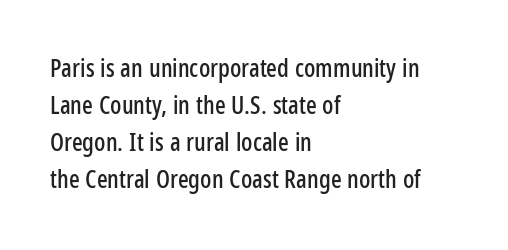
The image shows 25 px text type, upright; set left-aligned, normal line spacing (1.48x), normal letter spacing, not underlined.
